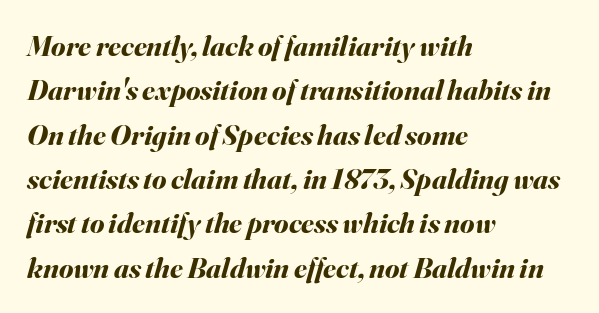
Q: Is the text bold? A: Yes.
Q: Is the text italic (slanted)? A: Yes, it leans right by about 16 degrees.
Q: Is the text underlined? A: No.
Q: How is the paragraph aligned? A: Left-aligned.
Q: Is the spacing between letters normal or unusually wide? A: Normal.
Q: Is the spacing between lines tight, normal or loose? A: Normal.
Q: Width (condensed, normal, or wide)? A: Normal.
Q: Stroke contrast? A: Medium.
Q: x-height? A: Small.
Q: Monospaced? A: No.
